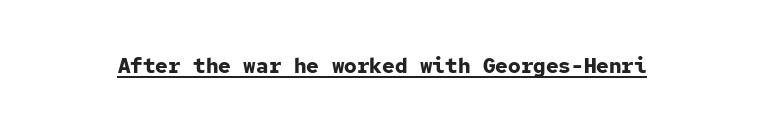
Q: Is the text bold? A: Yes.
Q: Is the text italic (slanted)? A: No, it is upright.
Q: Is the text underlined? A: Yes.
Q: Is the spacing between letters normal or unusually wide? A: Normal.
